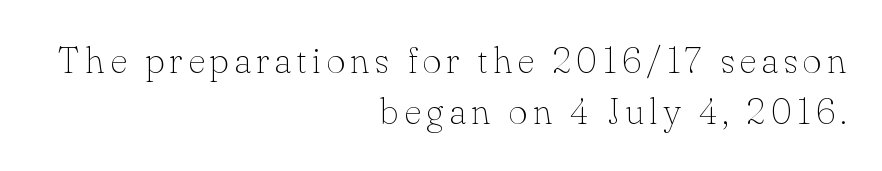
In terms of letterform style, serifs are clearly present. Has an underline been added? It has not. Character widths vary here, with narrow letters taking less room than wide ones. Notice how descenders clear the ascenders below comfortably — that's standard leading. Upright lettering throughout. On a weight scale, this lands at 450 or below.
